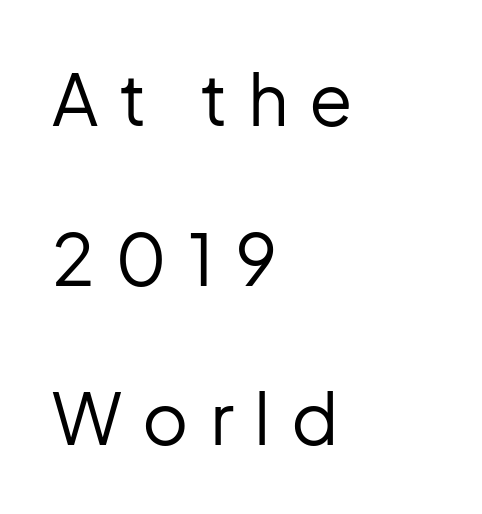
The image shows 71 px regular-weight sans-serif type, upright; set left-aligned, loose line spacing (2.25x), unusually wide letter spacing (+0.29 em), not underlined; low stroke contrast and a medium x-height.
